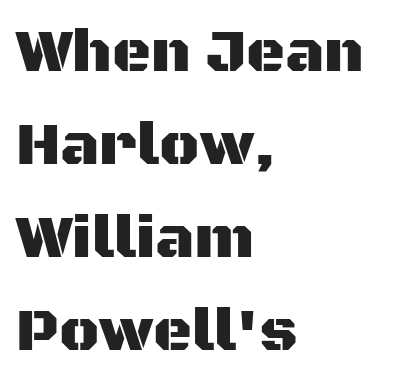
{"serif": "no", "italic": "no", "width": "normal", "stroke_contrast": "medium", "x_height": "large", "monospaced": "no", "underline": "no", "align": "left", "line_spacing": "normal", "line_spacing_ratio": 1.55, "letter_spacing": "normal", "letter_spacing_em": 0.0, "glyph_px": 60}
